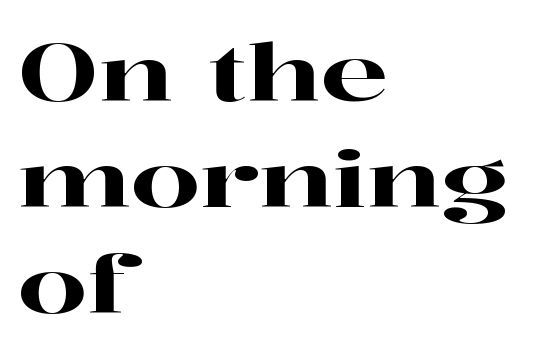
This sample has the flowing, uneven cadence of proportional lettering. Words float on clear page, feet unadorned. Font category for this specimen: serif. The lettering stays uniformly vertical, giving the passage a roman look. Is the block centered? No — it sits flush against the left margin.
